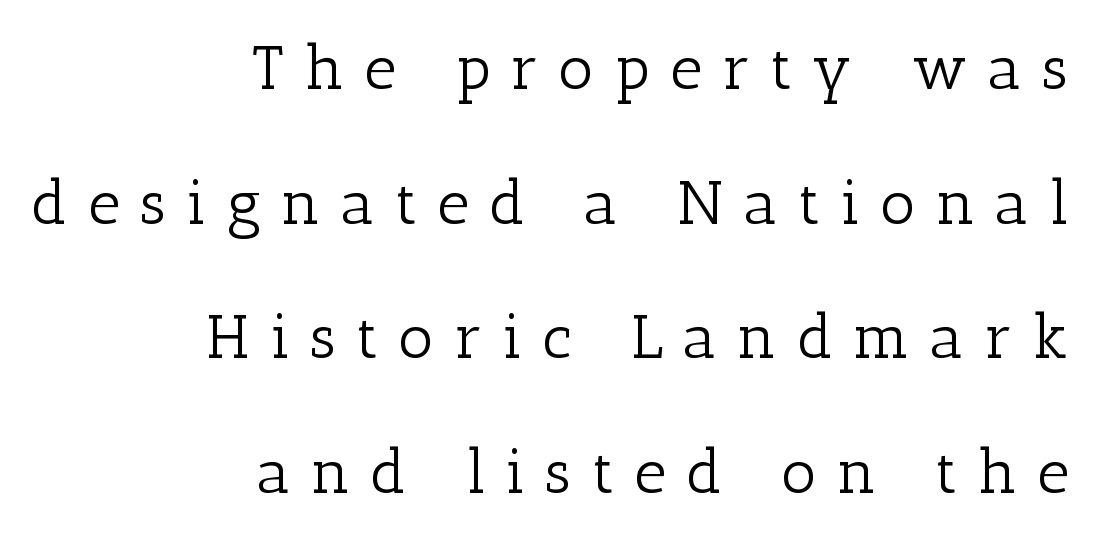
The image shows 62 px light serif type, upright; set right-aligned, loose line spacing (2.17x), unusually wide letter spacing (+0.33 em), not underlined; low stroke contrast and a medium x-height.
